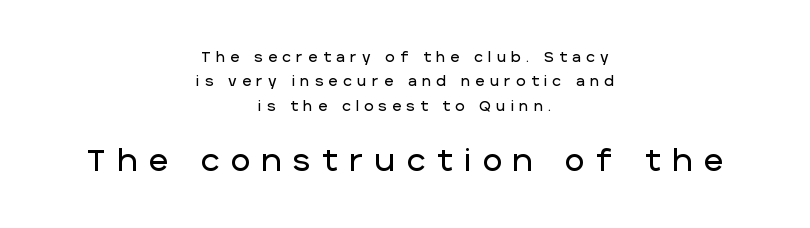
The face used here is rendered with a markedly widened letterfit. Italic? Not at all — the glyphs are vertical. The face used here is proportionally spaced, like ordinary book or web type. Notice how the passage keeps no hard edge, just a central spine.
